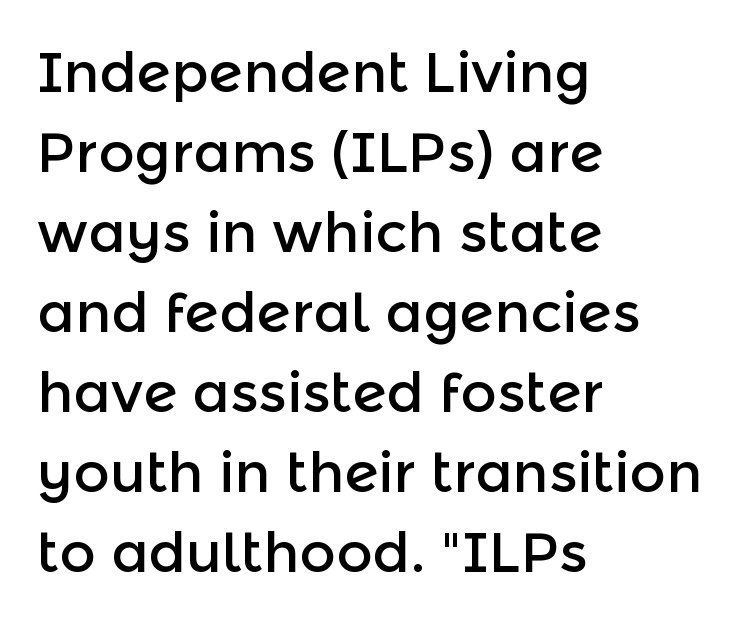
Q: Is the text italic (slanted)? A: No, it is upright.
Q: Is the typeface a serif or a sans-serif typeface? A: Sans-serif.
Q: Is the text underlined? A: No.
Q: How is the paragraph aligned? A: Left-aligned.
Q: Is the spacing between letters normal or unusually wide? A: Normal.
Q: Is the spacing between lines tight, normal or loose? A: Normal.
Q: Width (condensed, normal, or wide)? A: Normal.
Q: x-height? A: Medium.
Q: Monospaced? A: No.
